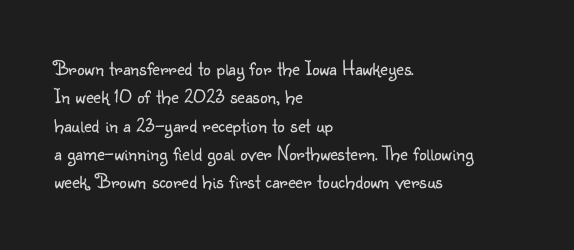
{"italic": "no", "bold": "no", "underline": "no", "align": "left", "line_spacing": "normal", "line_spacing_ratio": 1.35, "letter_spacing": "normal", "letter_spacing_em": 0.0, "glyph_px": 21}
